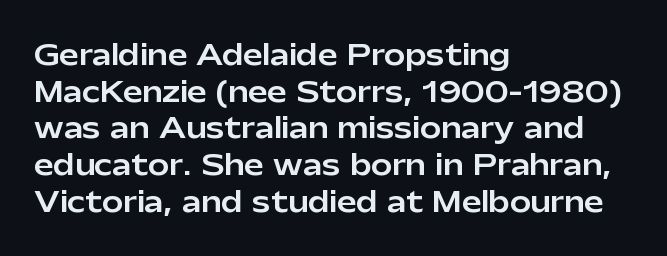
{"serif": "no", "italic": "no", "width": "normal", "stroke_contrast": "low", "x_height": "medium", "monospaced": "no", "underline": "no", "align": "left", "line_spacing": "normal", "line_spacing_ratio": 1.31, "letter_spacing": "normal", "letter_spacing_em": 0.0, "glyph_px": 28}
